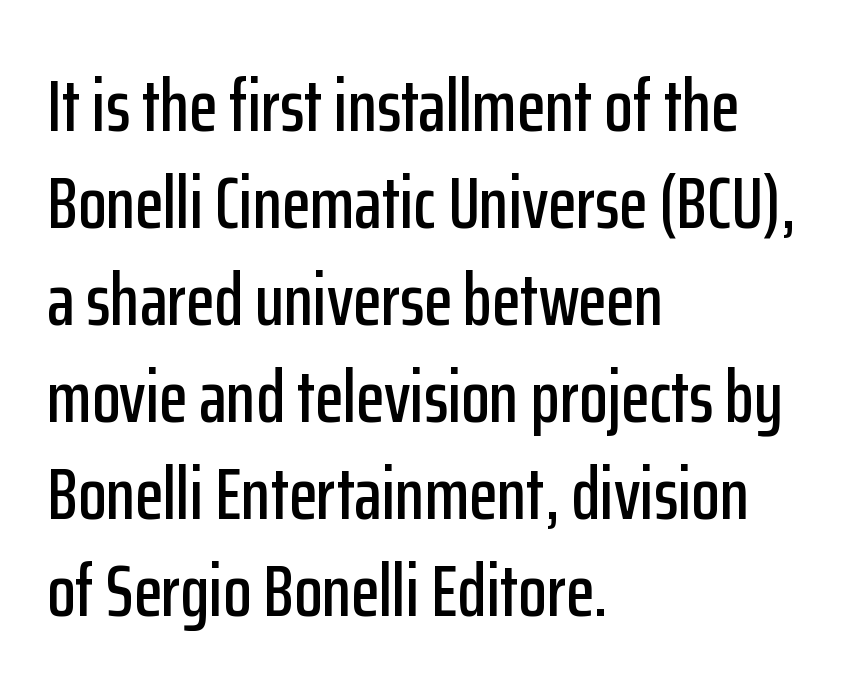
Q: Is the text italic (slanted)? A: No, it is upright.
Q: Is the typeface a serif or a sans-serif typeface? A: Sans-serif.
Q: Is the text underlined? A: No.
Q: How is the paragraph aligned? A: Left-aligned.
Q: Is the spacing between letters normal or unusually wide? A: Normal.
Q: Is the spacing between lines tight, normal or loose? A: Normal.
Q: Width (condensed, normal, or wide)? A: Condensed.
Q: Stroke contrast? A: Low.
Q: x-height? A: Medium.
Q: Monospaced? A: No.
